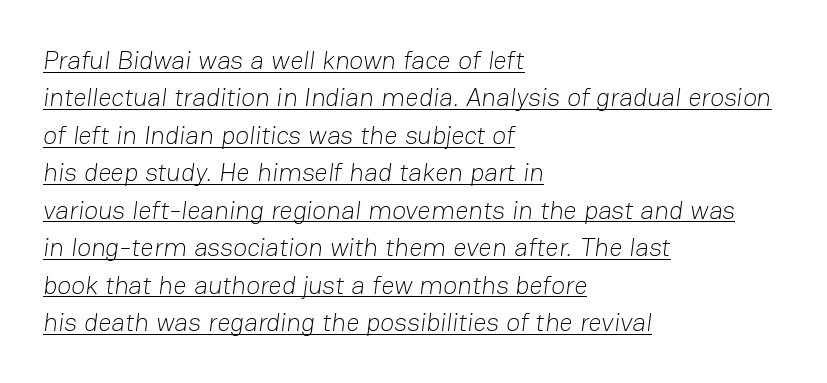
Q: Is the text bold? A: No.
Q: Is the text underlined? A: Yes.
Q: How is the paragraph aligned? A: Left-aligned.
Q: Is the spacing between letters normal or unusually wide? A: Normal.
Q: Is the spacing between lines tight, normal or loose? A: Normal.
